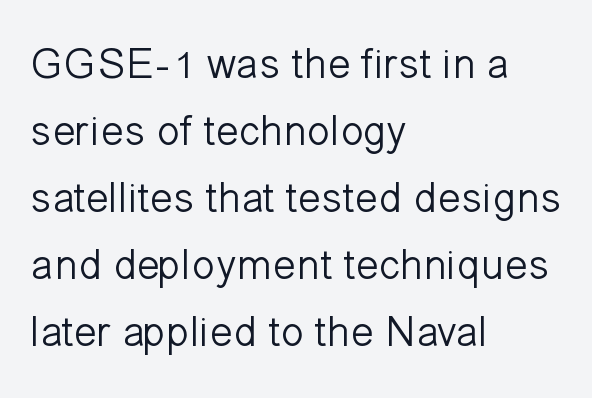
The image shows 43 px light sans-serif type, upright; set left-aligned, normal line spacing (1.56x), normal letter spacing, not underlined; low stroke contrast and a medium x-height.
